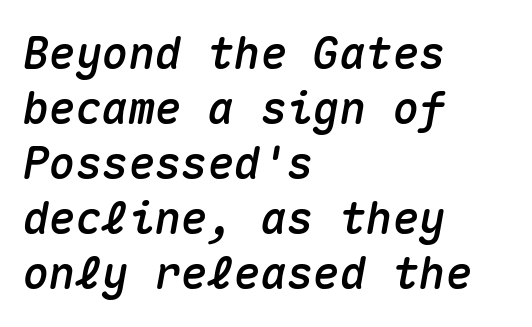
Quick note: italic. No extra tracking has been applied to these lines. Do the characters align in a grid? Yes, the font is monospaced. The designer left line spacing at the default.
